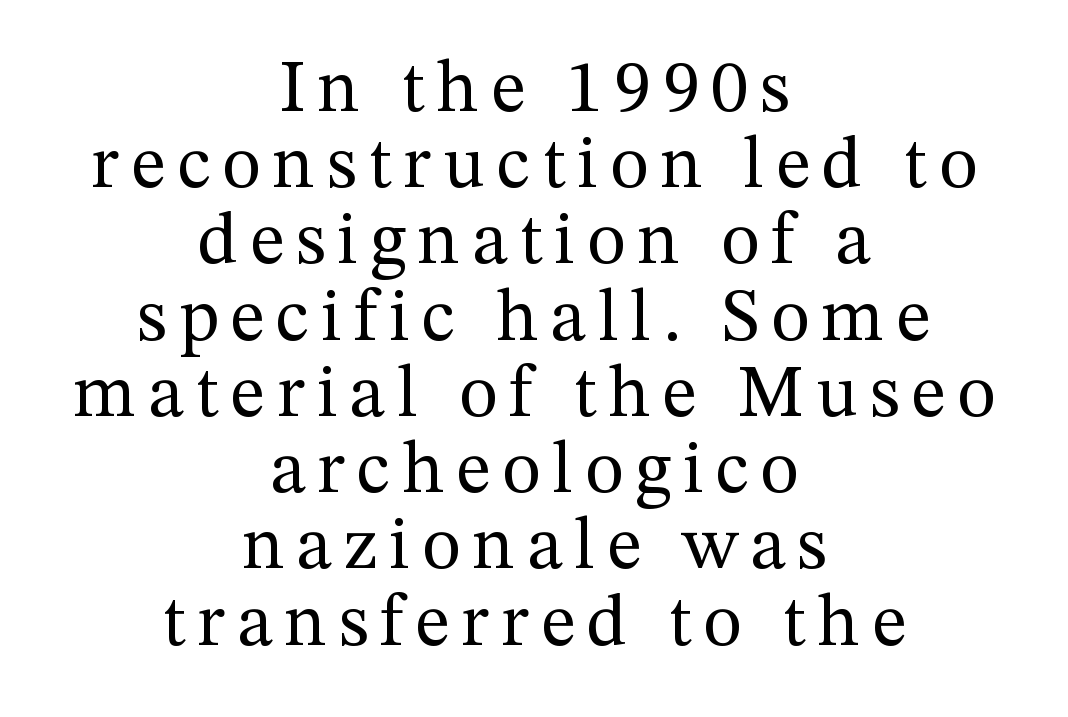
Q: Is the text bold? A: No.
Q: Is the text italic (slanted)? A: No, it is upright.
Q: Is the typeface a serif or a sans-serif typeface? A: Serif.
Q: Is the text underlined? A: No.
Q: How is the paragraph aligned? A: Centered.
Q: Is the spacing between lines tight, normal or loose? A: Tight.
Q: Width (condensed, normal, or wide)? A: Normal.
Q: Stroke contrast? A: Medium.
Q: x-height? A: Medium.
Q: Monospaced? A: No.
